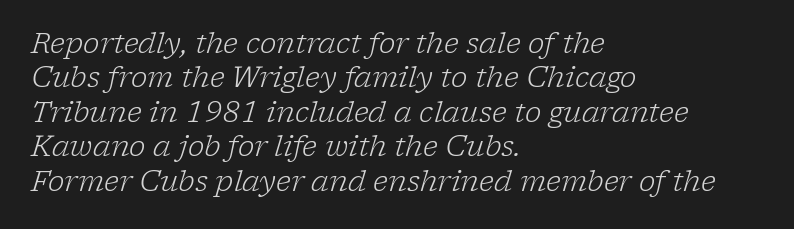
Q: Is the text bold? A: No.
Q: Is the text italic (slanted)? A: Yes, it leans right by about 17 degrees.
Q: Is the typeface a serif or a sans-serif typeface? A: Serif.
Q: Is the text underlined? A: No.
Q: How is the paragraph aligned? A: Left-aligned.
Q: Is the spacing between letters normal or unusually wide? A: Normal.
Q: Width (condensed, normal, or wide)? A: Normal.
Q: Stroke contrast? A: Low.
Q: x-height? A: Medium.
Q: Monospaced? A: No.
